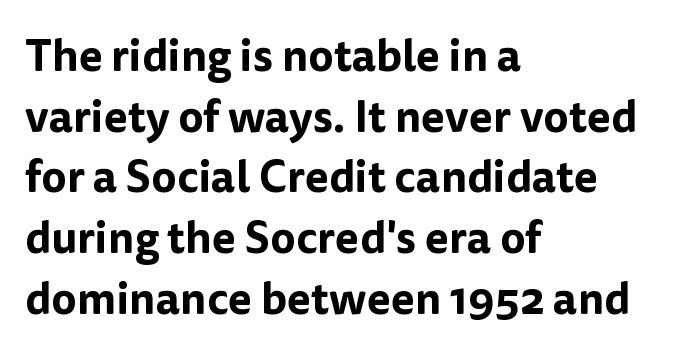
The image shows 44 px sans-serif type, upright; set left-aligned, normal line spacing (1.38x), normal letter spacing, not underlined; low stroke contrast and a medium x-height.
